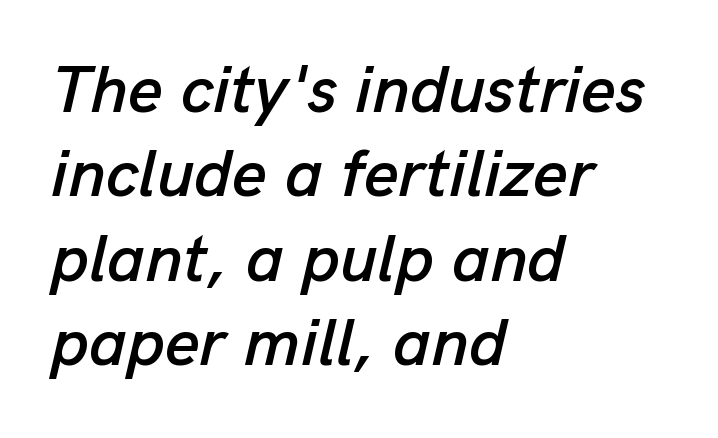
Is there much room between lines? A standard amount, neither cramped nor airy. This rendering leaves character spacing at its baseline value. Do the characters align in a grid? No, the font is proportional. A bare baseline throughout the passage.
